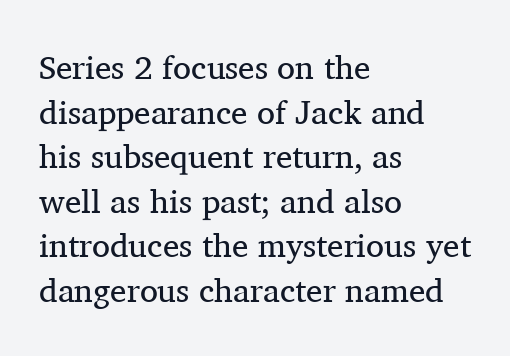
Proportional: the letters do not fall into vertical columns. What kind of face is this? One with serifs. Is there any slant? The stems are plumb. The letters sit at their default tracking, neither squeezed nor spread. Bold? No — there's no thickening of the strokes. Where is the straight margin? On the left.
